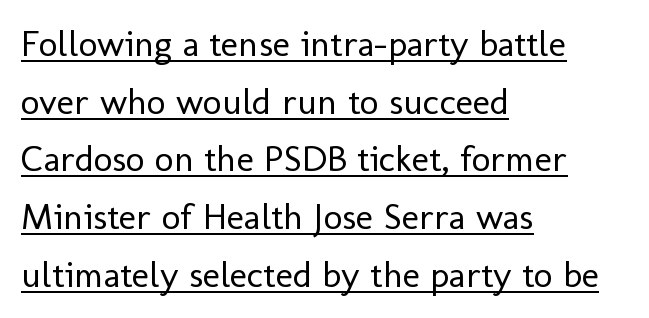
The image shows 37 px regular-weight sans-serif type, upright; set left-aligned, normal line spacing (1.56x), normal letter spacing, underlined; low stroke contrast and a medium x-height.
